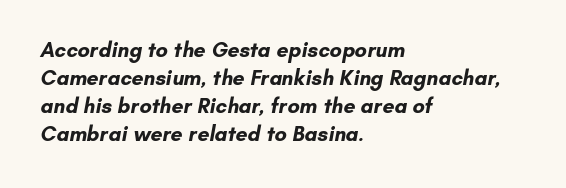
{"bold": "yes", "underline": "no", "align": "left", "line_spacing": "normal", "line_spacing_ratio": 1.33, "letter_spacing": "normal", "letter_spacing_em": 0.0, "glyph_px": 21}
